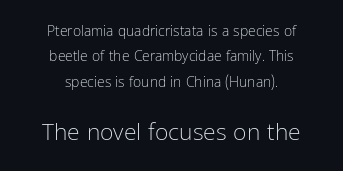
The image shows 23 px text type, upright; set centered, line spacing 1.82x, normal letter spacing, not underlined; the second (bottom) block is 1.64x larger.
